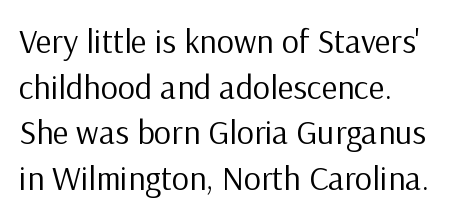
Q: Is the text bold? A: No.
Q: Is the text italic (slanted)? A: No, it is upright.
Q: Is the typeface a serif or a sans-serif typeface? A: Sans-serif.
Q: Is the text underlined? A: No.
Q: How is the paragraph aligned? A: Left-aligned.
Q: Is the spacing between letters normal or unusually wide? A: Normal.
Q: Is the spacing between lines tight, normal or loose? A: Normal.
Q: Width (condensed, normal, or wide)? A: Normal.
Q: Stroke contrast? A: Low.
Q: x-height? A: Medium.
Q: Monospaced? A: No.
